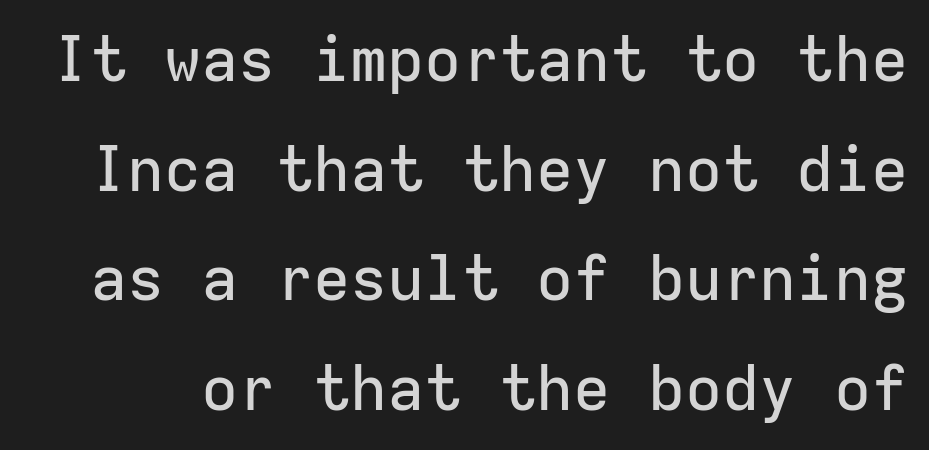
The image shows 62 px sans-serif type, upright, monospaced; set line spacing 1.77x, normal letter spacing, not underlined; low stroke contrast and a medium x-height.
